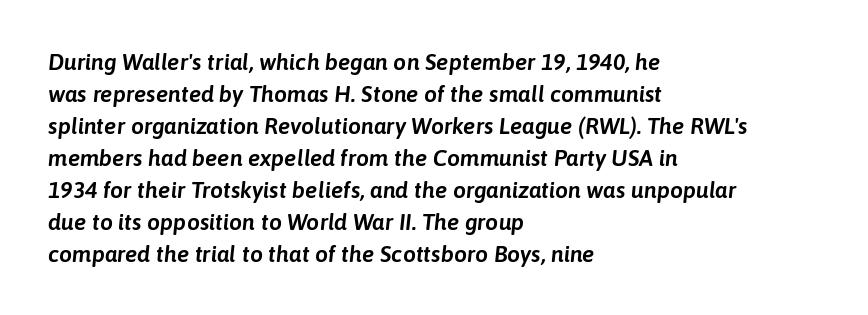
The image shows 23 px text type, italic (leaning right); set left-aligned, normal line spacing (1.39x), normal letter spacing, not underlined.
